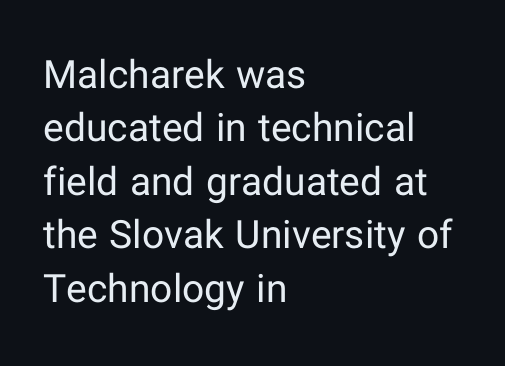
The image shows 39 px regular-weight sans-serif type, upright; set left-aligned, normal line spacing (1.37x), normal letter spacing, not underlined; low stroke contrast and a medium x-height.
